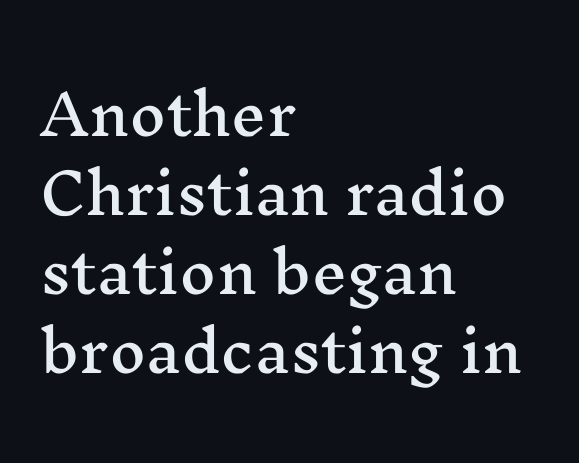
{"serif": "yes", "italic": "no", "width": "wide", "stroke_contrast": "medium", "x_height": "medium", "monospaced": "no", "underline": "no", "align": "left", "line_spacing": "normal", "line_spacing_ratio": 1.41, "letter_spacing": "normal", "letter_spacing_em": 0.0, "glyph_px": 56}
